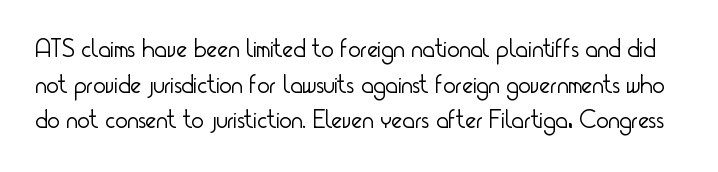
Stems and bowls with no extra thickness — not bold. These lines sit exactly where default settings would place them. Is the letter spacing exaggerated? No — it looks like the ordinary default. Rendered with straight, roman letterforms. The zone under the glyphs is completely vacant.
